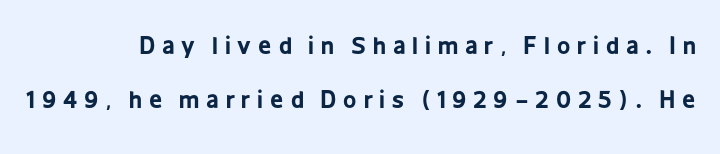
{"italic": "no", "bold": "yes", "underline": "no", "align": "right", "line_spacing": "loose", "line_spacing_ratio": 2.36, "letter_spacing": "wide", "letter_spacing_em": 0.3, "glyph_px": 23}
